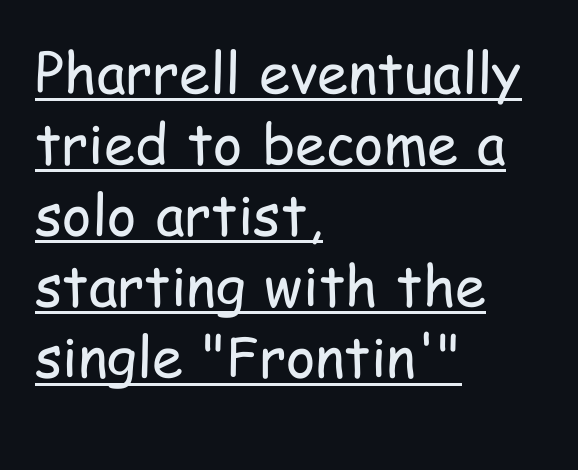
{"serif": "no", "italic": "no", "bold": "no", "weight": "regular", "width": "condensed", "stroke_contrast": "low", "x_height": "medium", "monospaced": "no", "underline": "yes", "align": "left", "line_spacing": "normal", "line_spacing_ratio": 1.27, "letter_spacing": "normal", "letter_spacing_em": 0.0, "glyph_px": 56}
